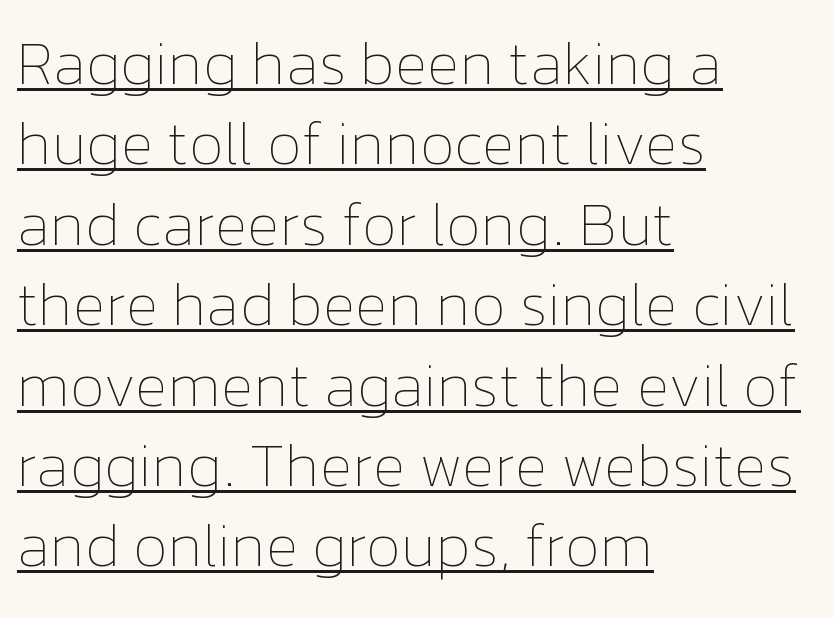
The image shows 60 px thin type, upright; set left-aligned, normal line spacing (1.34x), normal letter spacing, underlined; low stroke contrast and a medium x-height.
